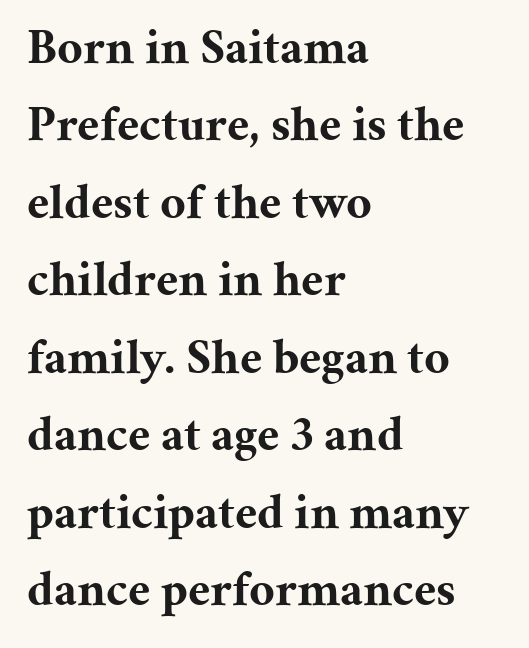
The image shows 50 px bold serif type, upright; set left-aligned, normal line spacing (1.55x), normal letter spacing, not underlined; medium stroke contrast and a medium x-height.
